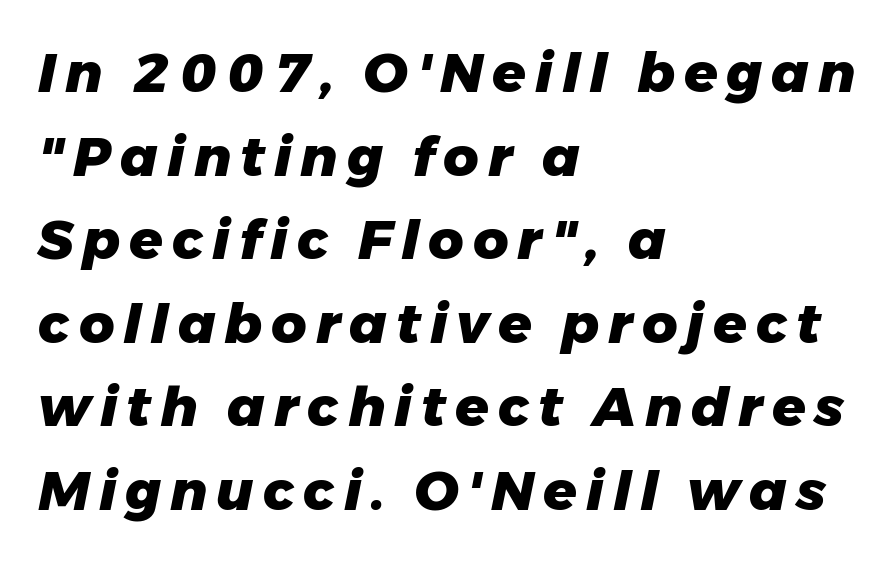
The area under the type is left untouched. Typographic density is high because the face is bold. Horizontal bands of white between lines are of average thickness. Yep, that's italic — everything's leaning. The letters advance in unequal steps, a hallmark of proportional type. Alignment: flush left.
